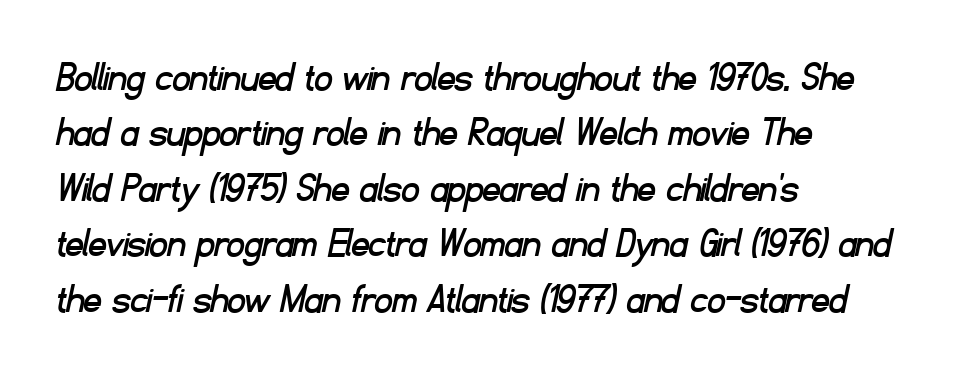
Q: Is the typeface a serif or a sans-serif typeface? A: Sans-serif.
Q: Is the text underlined? A: No.
Q: How is the paragraph aligned? A: Left-aligned.
Q: Is the spacing between letters normal or unusually wide? A: Normal.
Q: Is the spacing between lines tight, normal or loose? A: Normal.
Q: Width (condensed, normal, or wide)? A: Normal.
Q: Stroke contrast? A: Low.
Q: x-height? A: Small.
Q: Monospaced? A: No.
